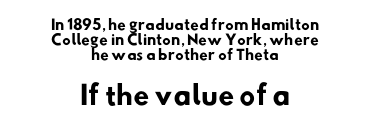
Q: Is the text bold? A: Yes.
Q: Is the text underlined? A: No.
Q: How is the paragraph aligned? A: Centered.
Q: Is the spacing between letters normal or unusually wide? A: Normal.
Q: Is the spacing between lines tight, normal or loose? A: Tight.
Q: Which block of text is set in a larger size, the first (top) or the second (bottom)? A: The second (bottom) one.
